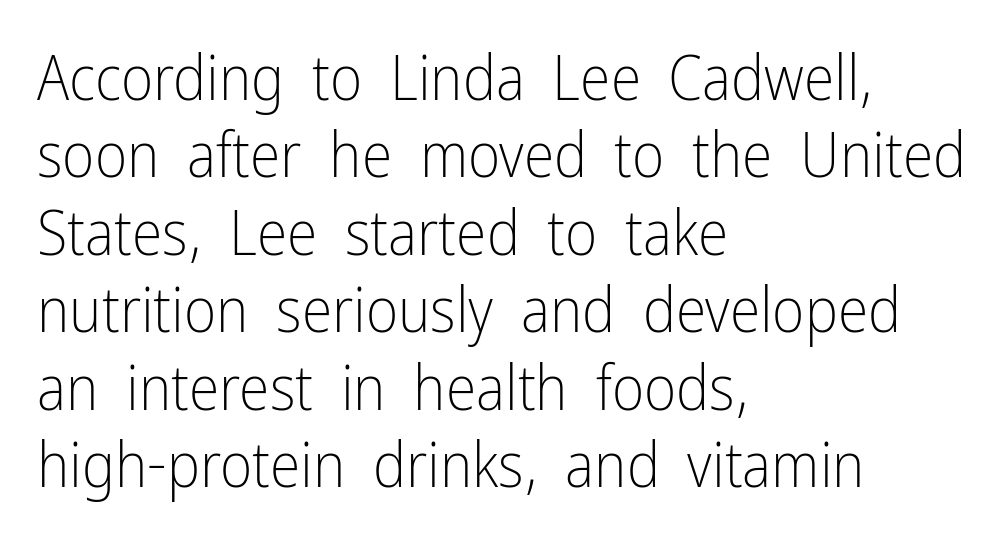
Q: Is the text bold? A: No.
Q: Is the text italic (slanted)? A: No, it is upright.
Q: Is the typeface a serif or a sans-serif typeface? A: Sans-serif.
Q: Is the text underlined? A: No.
Q: How is the paragraph aligned? A: Left-aligned.
Q: Is the spacing between letters normal or unusually wide? A: Normal.
Q: Is the spacing between lines tight, normal or loose? A: Normal.
Q: Width (condensed, normal, or wide)? A: Condensed.
Q: Stroke contrast? A: Low.
Q: x-height? A: Medium.
Q: Monospaced? A: No.
